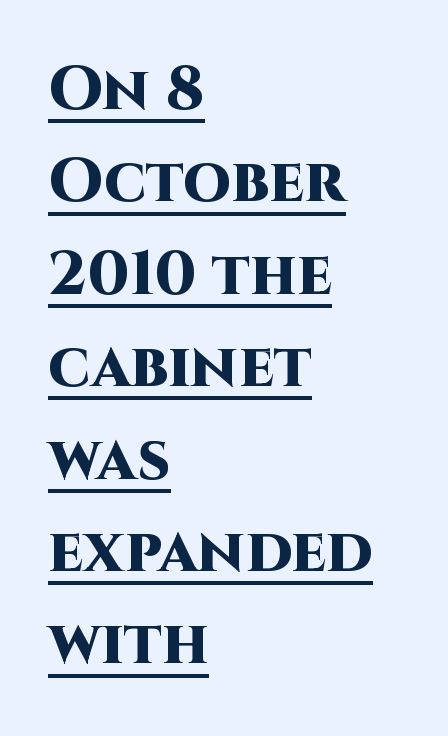
Q: Is the text bold? A: Yes.
Q: Is the text italic (slanted)? A: No, it is upright.
Q: Is the typeface a serif or a sans-serif typeface? A: Sans-serif.
Q: Is the text underlined? A: Yes.
Q: How is the paragraph aligned? A: Left-aligned.
Q: Is the spacing between letters normal or unusually wide? A: Normal.
Q: Is the spacing between lines tight, normal or loose? A: Normal.
Q: Width (condensed, normal, or wide)? A: Normal.
Q: Stroke contrast? A: High.
Q: x-height? A: Large.
Q: Monospaced? A: No.
